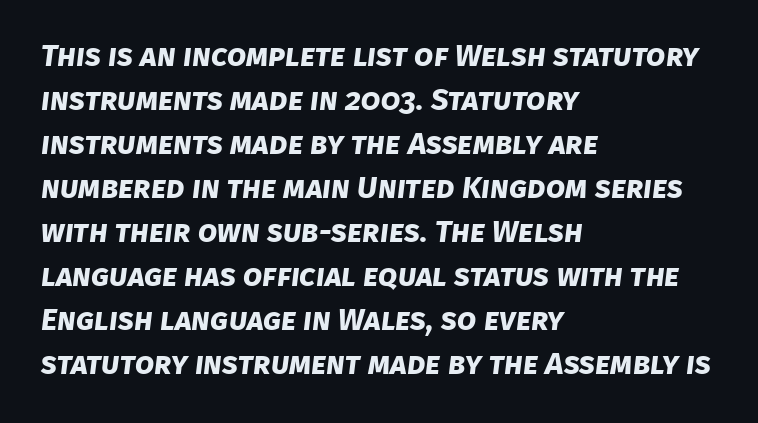
Q: Is the text bold? A: Yes.
Q: Is the typeface a serif or a sans-serif typeface? A: Sans-serif.
Q: Is the text underlined? A: No.
Q: How is the paragraph aligned? A: Left-aligned.
Q: Is the spacing between letters normal or unusually wide? A: Normal.
Q: Is the spacing between lines tight, normal or loose? A: Normal.
Q: Width (condensed, normal, or wide)? A: Normal.
Q: Stroke contrast? A: Low.
Q: x-height? A: Large.
Q: Monospaced? A: No.
